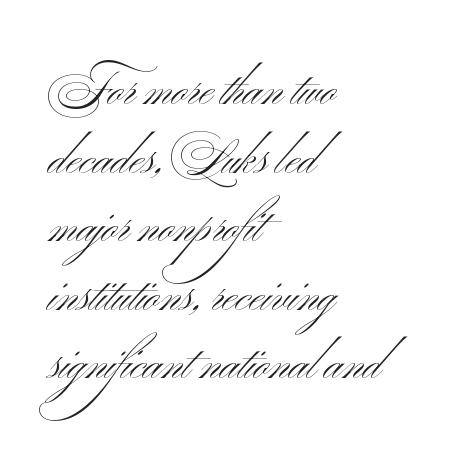
Honestly, the row spacing looks completely unremarkable. Nothing unusual about the tracking: characters are spaced as the font intends. Is the type heavy? It reads as light-to-regular instead. Looks like regular typesetting: each glyph gets only the width it needs.
